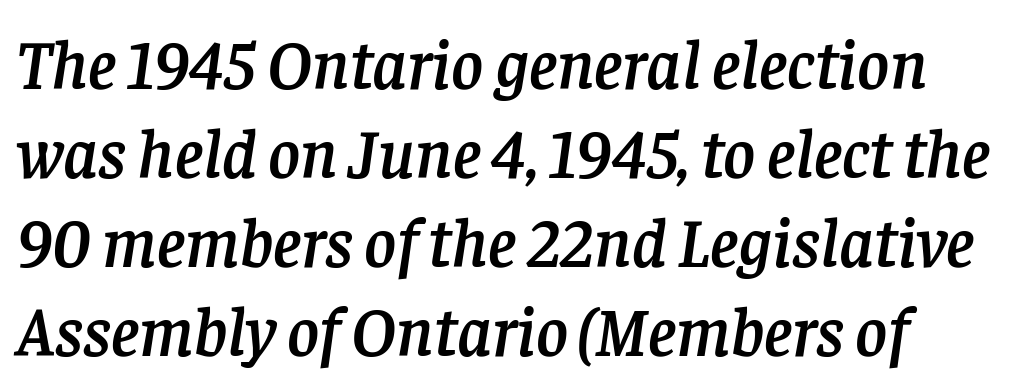
Q: Is the text italic (slanted)? A: Yes, it leans right by about 8 degrees.
Q: Is the typeface a serif or a sans-serif typeface? A: Serif.
Q: Is the text underlined? A: No.
Q: Is the spacing between letters normal or unusually wide? A: Normal.
Q: Is the spacing between lines tight, normal or loose? A: Normal.
Q: Width (condensed, normal, or wide)? A: Normal.
Q: Stroke contrast? A: Low.
Q: x-height? A: Large.
Q: Monospaced? A: No.
